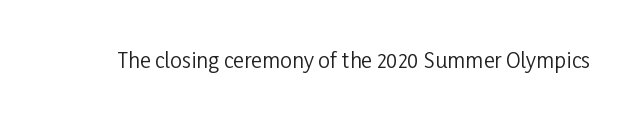
Q: Is the text bold? A: No.
Q: Is the text italic (slanted)? A: No, it is upright.
Q: Is the text underlined? A: No.
Q: Is the spacing between letters normal or unusually wide? A: Normal.
